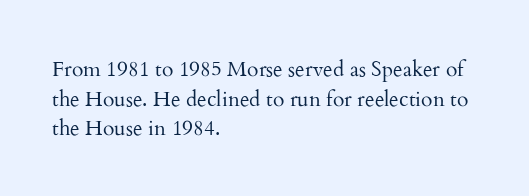
The image shows 21 px text type, upright; set left-aligned, normal line spacing (1.41x), normal letter spacing, not underlined.
